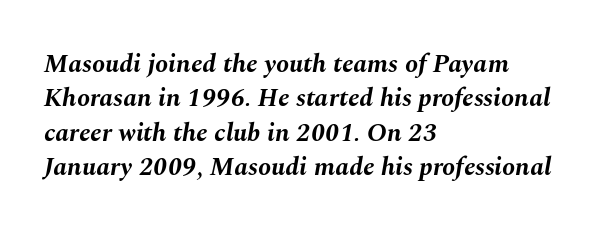
{"italic": "yes", "lean": "right", "slant_degrees": 10, "bold": "yes", "underline": "no", "align": "left", "line_spacing": "normal", "line_spacing_ratio": 1.32, "letter_spacing": "normal", "letter_spacing_em": 0.0, "glyph_px": 26}
